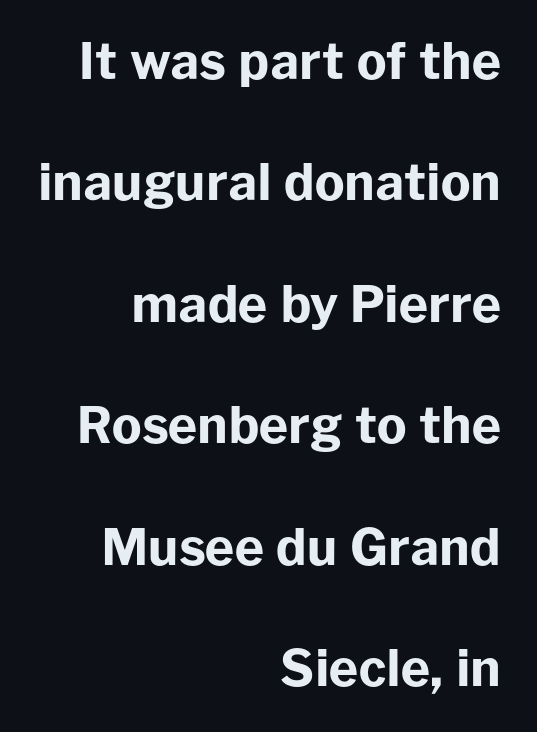
{"serif": "no", "italic": "no", "bold": "yes", "weight": "bold", "width": "normal", "stroke_contrast": "low", "x_height": "medium", "monospaced": "no", "underline": "no", "align": "right", "line_spacing": "loose", "line_spacing_ratio": 2.43, "letter_spacing": "normal", "letter_spacing_em": 0.0, "glyph_px": 50}
